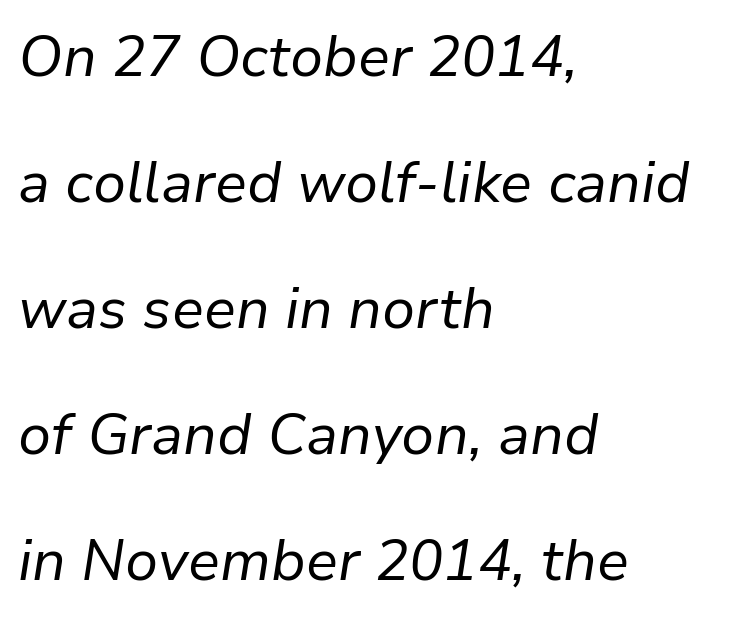
Each letter keeps its own natural width here, so spacing adapts to shape. The designer dialed line spacing up above the default. No letter is thick-stroked: the sample isn't bold. Just letters on the line, the space beneath them empty. The typography opts for an oblique posture over an upright one.
